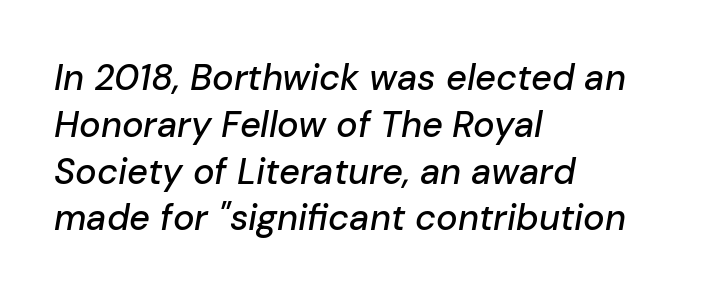
Proportional: the letters do not fall into vertical columns. The foot of each line stays bare and open. A classic flush-left, rag-right setting is used for this passage. The type is set solid horizontally, with unmodified tracking.
